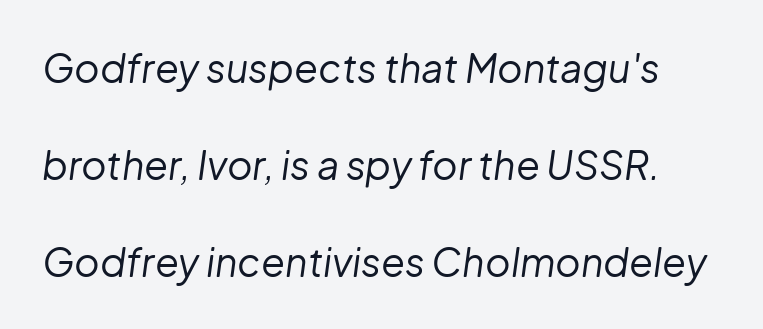
Q: Is the text bold? A: No.
Q: Is the text italic (slanted)? A: Yes, it leans right by about 8 degrees.
Q: Is the text underlined? A: No.
Q: Is the spacing between letters normal or unusually wide? A: Normal.
Q: Is the spacing between lines tight, normal or loose? A: Loose.
Q: Width (condensed, normal, or wide)? A: Normal.
Q: Stroke contrast? A: Low.
Q: x-height? A: Medium.
Q: Monospaced? A: No.
